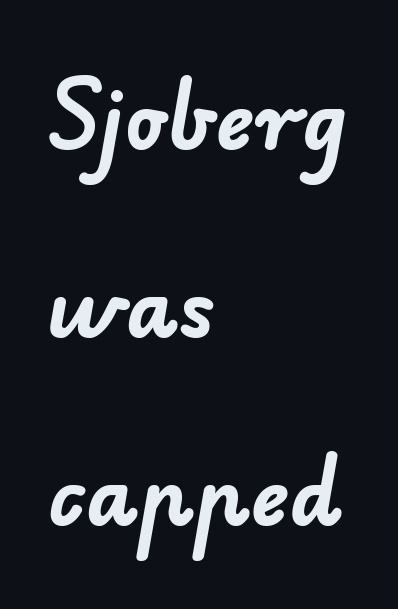
The image shows 80 px bold sans-serif type; set left-aligned, loose line spacing (2.35x), normal letter spacing, not underlined; low stroke contrast and a small x-height.
